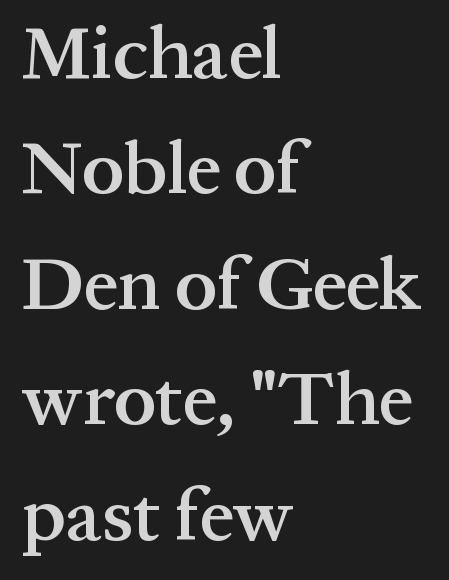
Q: Is the text bold? A: Semi-bold.
Q: Is the text italic (slanted)? A: No, it is upright.
Q: Is the typeface a serif or a sans-serif typeface? A: Serif.
Q: Is the text underlined? A: No.
Q: How is the paragraph aligned? A: Left-aligned.
Q: Is the spacing between letters normal or unusually wide? A: Normal.
Q: Is the spacing between lines tight, normal or loose? A: Normal.
Q: Width (condensed, normal, or wide)? A: Normal.
Q: Stroke contrast? A: Medium.
Q: x-height? A: Medium.
Q: Monospaced? A: No.
